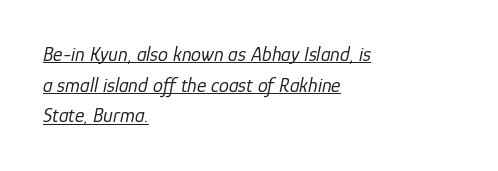
{"italic": "yes", "lean": "right", "slant_degrees": 12, "bold": "no", "underline": "yes", "align": "left", "line_spacing": "normal", "line_spacing_ratio": 1.53, "letter_spacing": "normal", "letter_spacing_em": 0.0, "glyph_px": 20}
